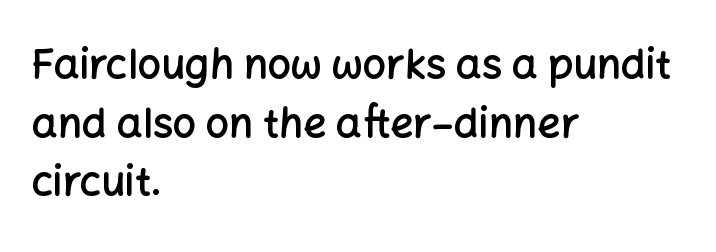
{"serif": "no", "italic": "no", "bold": "semi", "weight": "semibold", "width": "normal", "stroke_contrast": "low", "x_height": "medium", "monospaced": "no", "underline": "no", "align": "left", "line_spacing": "normal", "line_spacing_ratio": 1.43, "letter_spacing": "normal", "letter_spacing_em": 0.0, "glyph_px": 41}
